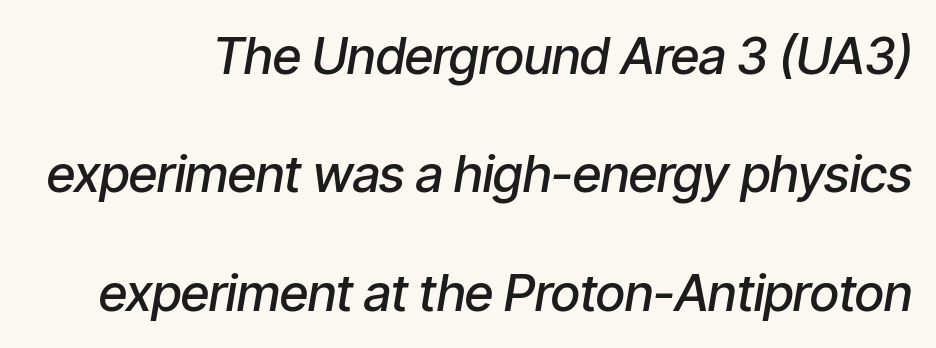
{"italic": "yes", "lean": "right", "slant_degrees": 9, "bold": "semi", "weight": "semibold", "width": "condensed", "stroke_contrast": "low", "x_height": "medium", "monospaced": "no", "underline": "no", "line_spacing": "loose", "line_spacing_ratio": 2.32, "letter_spacing": "normal", "letter_spacing_em": 0.0, "glyph_px": 51}
